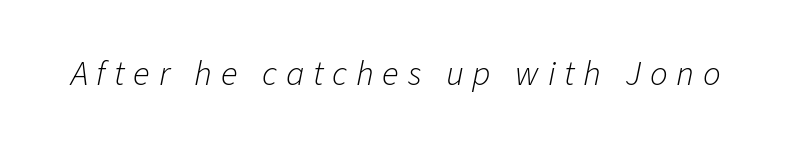
Q: Is the text bold? A: No.
Q: Is the text italic (slanted)? A: Yes, it leans right by about 11 degrees.
Q: Is the text underlined? A: No.
Q: Is the spacing between letters normal or unusually wide? A: Unusually wide.
Q: Width (condensed, normal, or wide)? A: Normal.
Q: Stroke contrast? A: Low.
Q: x-height? A: Medium.
Q: Monospaced? A: No.
